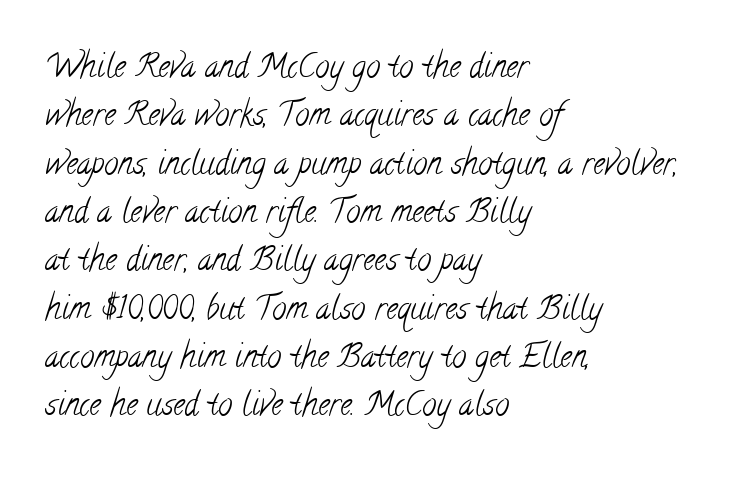
{"bold": "no", "weight": "light", "width": "condensed", "stroke_contrast": "low", "x_height": "small", "monospaced": "no", "underline": "no", "align": "left", "line_spacing": "normal", "line_spacing_ratio": 1.51, "letter_spacing": "normal", "letter_spacing_em": 0.0, "glyph_px": 32}
